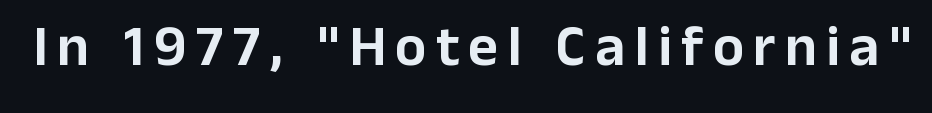
{"serif": "no", "italic": "no", "width": "normal", "stroke_contrast": "low", "x_height": "medium", "monospaced": "no", "underline": "no", "glyph_px": 58}
